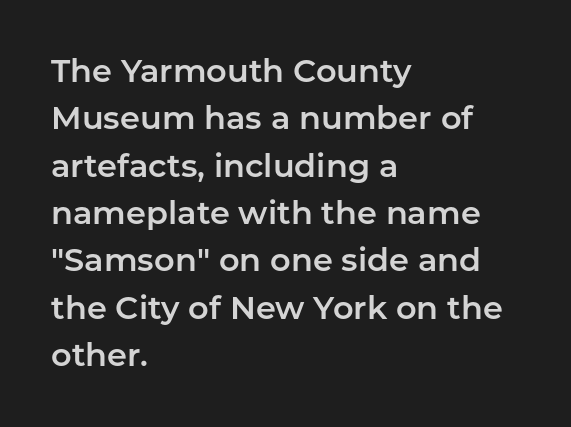
Horizontal alignment here is leftward, the default for most running prose. You could not count columns in this text — the font is proportionally spaced. Descender tails drop into unmarked territory. The letterforms sit shoulder to shoulder at normal distance.
